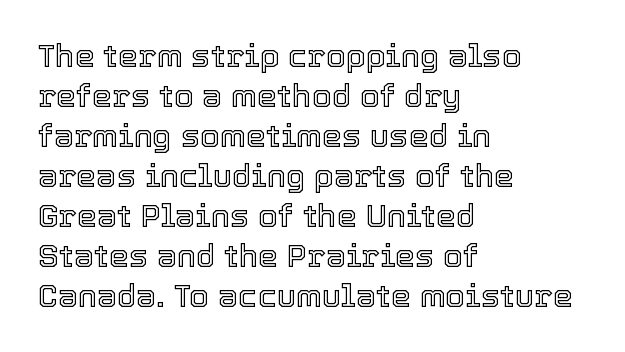
{"italic": "no", "width": "normal", "x_height": "medium", "monospaced": "no", "underline": "no", "align": "left", "line_spacing": "normal", "line_spacing_ratio": 1.25, "letter_spacing": "normal", "letter_spacing_em": 0.0, "glyph_px": 32}
